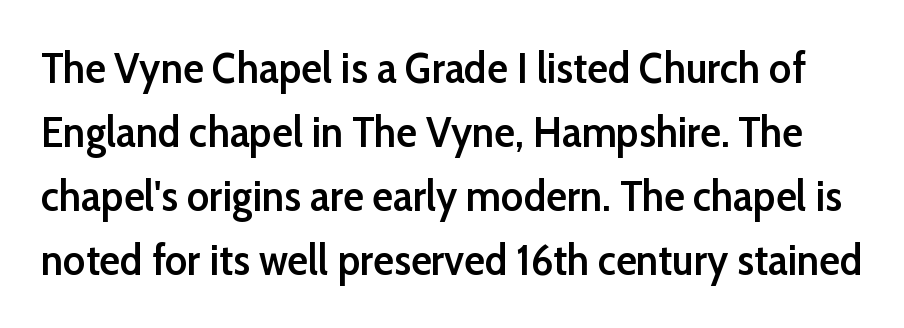
The image shows 43 px semibold sans-serif type, upright; set normal line spacing (1.49x), normal letter spacing, not underlined; low stroke contrast and a medium x-height.
